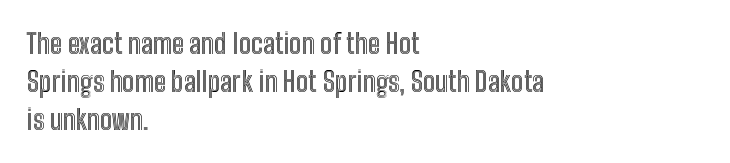
Q: Is the text italic (slanted)? A: No, it is upright.
Q: Is the text underlined? A: No.
Q: How is the paragraph aligned? A: Left-aligned.
Q: Is the spacing between letters normal or unusually wide? A: Normal.
Q: Is the spacing between lines tight, normal or loose? A: Normal.
